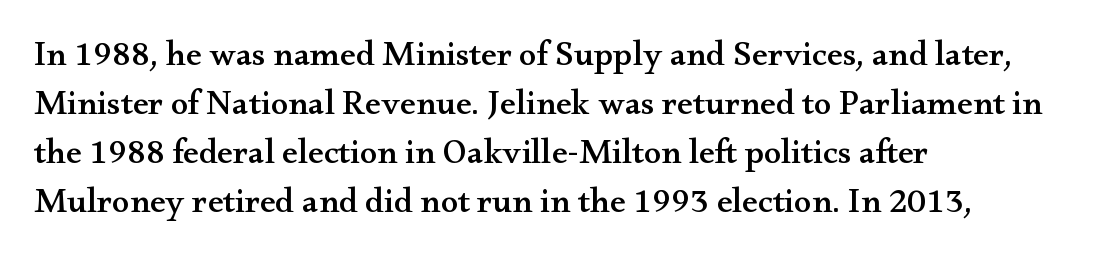
The image shows 35 px wide serif type, upright; set left-aligned, normal line spacing (1.4x), normal letter spacing, not underlined; medium stroke contrast and a small x-height.
